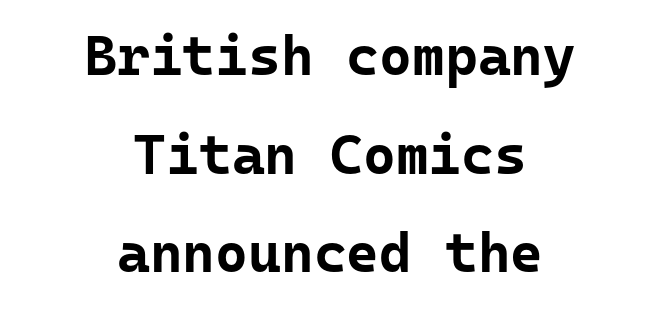
Designer's note — italics off, roman on. The passage shown is typed in a monospace face where columns stay perfectly aligned. You'd pick this weight for a headline — it's a proper bold. Typographically, this falls in the sans-serif category. No word sits above an underline. Visually the block forms a symmetrical silhouette, jagged on both flanks.
